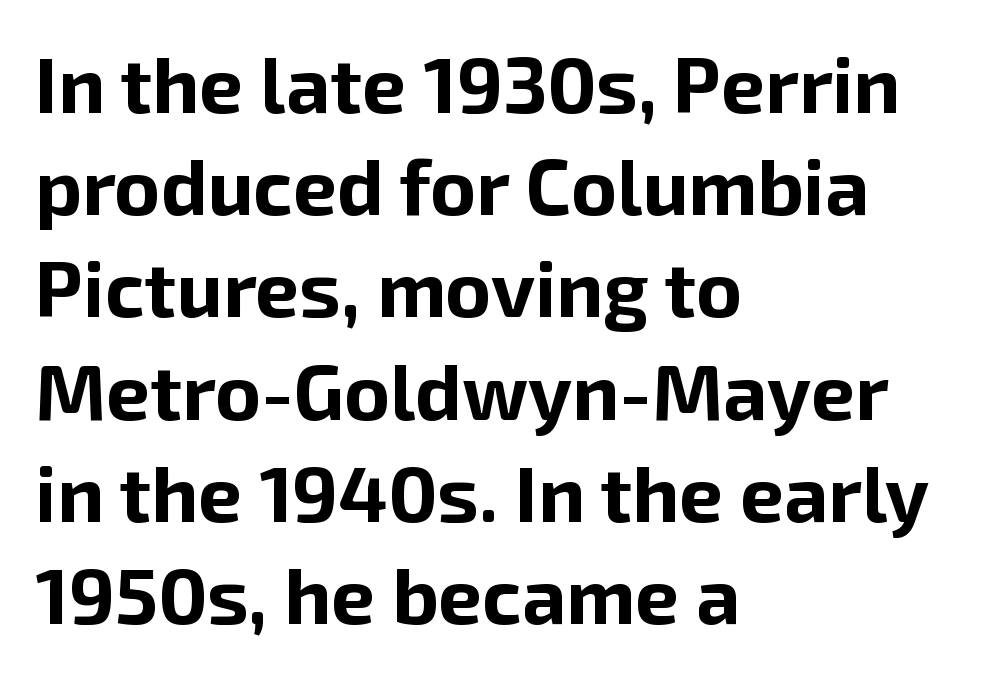
Whoever set this chose a conventional vertical rhythm. This is sans-serif lettering, the kind often seen on screens and signage. Letters rest on an invisible, unmarked baseline. Look at the stroke-to-counter ratio: heavy, a bold. In terms of posture, this sample is upright. A student would call this left alignment; a typographer would say flush left, rag right.
